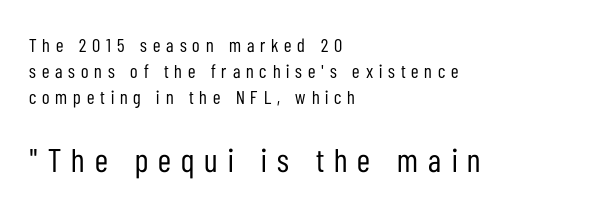
Q: Is the text bold? A: No.
Q: Is the text italic (slanted)? A: No, it is upright.
Q: Is the typeface a serif or a sans-serif typeface? A: Sans-serif.
Q: Is the text underlined? A: No.
Q: How is the paragraph aligned? A: Left-aligned.
Q: Is the spacing between letters normal or unusually wide? A: Unusually wide.
Q: Is the spacing between lines tight, normal or loose? A: Normal.
Q: Which block of text is set in a larger size, the first (top) or the second (bottom)? A: The second (bottom) one.
Q: Width (condensed, normal, or wide)? A: Condensed.
Q: Stroke contrast? A: Low.
Q: x-height? A: Medium.
Q: Monospaced? A: No.
